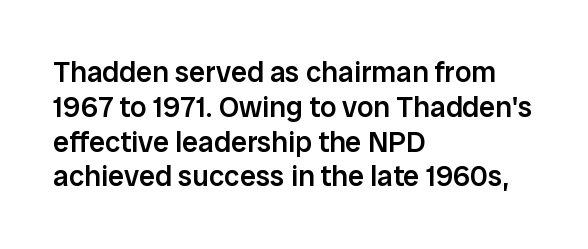
All the whitespace from short lines collects on the right. Grotesque or geometric, the face here clearly has no serifs. Posture: straight, roman, zero tilt. Bare-footed words on every line. No extra tracking has been applied to these lines. The face used here is proportionally spaced, like ordinary book or web type.
